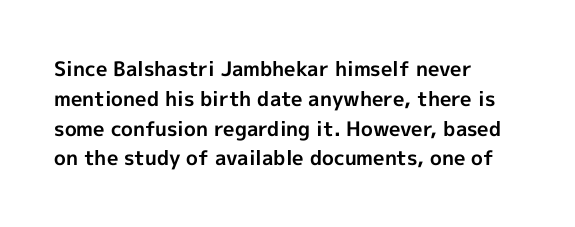
The image shows 20 px bold type, upright; set left-aligned, normal line spacing (1.49x), normal letter spacing, not underlined.
